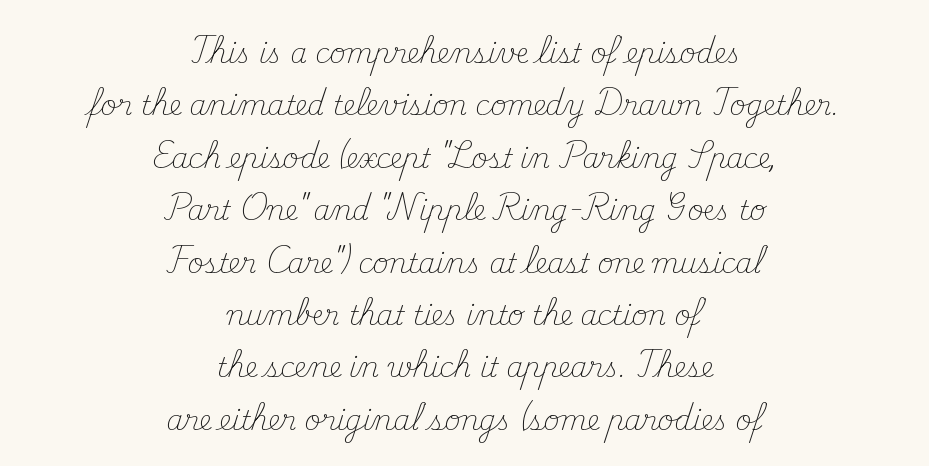
Casual observation: everything's sitting right in the middle. Spacing between characters is what you'd get straight out of the box. Underlining? Definitely not there. Is this a heavy cut? Hardly; it is regular or lighter. How would I describe the line gaps? Wide and relaxed.
